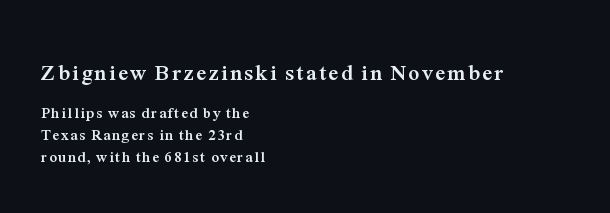
The image shows 22 px bold type, upright; set left-aligned, normal line spacing (1.46x), not underlined; the first (top) block is 1.47x larger.
